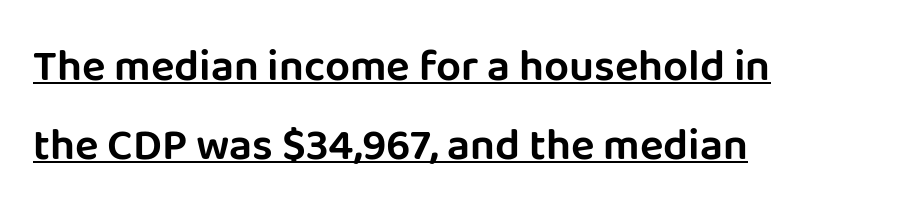
The image shows 44 px sans-serif type, upright; set left-aligned, line spacing 1.79x, normal letter spacing, underlined; low stroke contrast and a large x-height.
